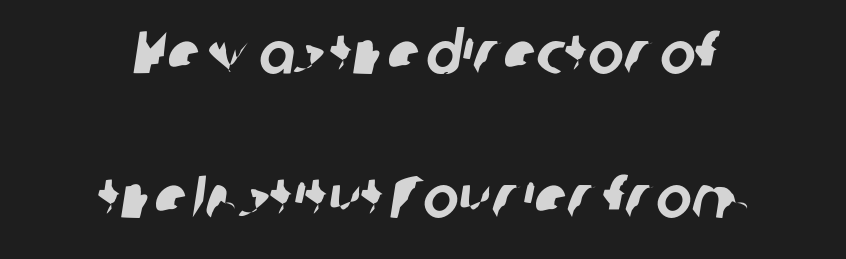
Q: Is the typeface a serif or a sans-serif typeface? A: Sans-serif.
Q: Is the text underlined? A: No.
Q: How is the paragraph aligned? A: Centered.
Q: Is the spacing between letters normal or unusually wide? A: Normal.
Q: Is the spacing between lines tight, normal or loose? A: Loose.
Q: Width (condensed, normal, or wide)? A: Normal.
Q: Stroke contrast? A: Low.
Q: x-height? A: Medium.
Q: Monospaced? A: No.
